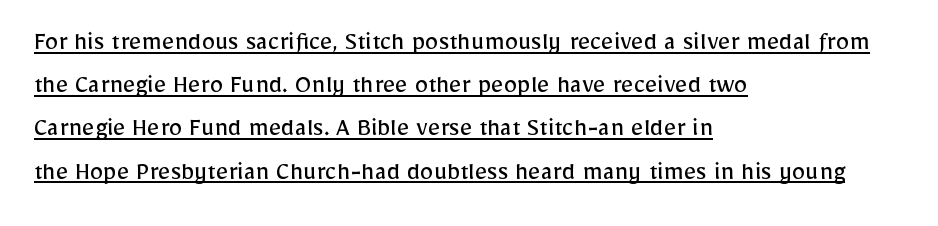
{"italic": "no", "bold": "no", "underline": "yes", "align": "left", "line_spacing": "normal", "line_spacing_ratio": 1.6, "letter_spacing": "normal", "letter_spacing_em": 0.0, "glyph_px": 27}
